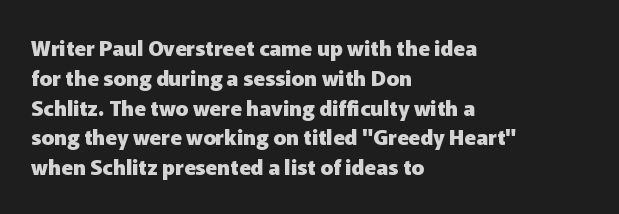
{"italic": "no", "bold": "yes", "underline": "no", "align": "left", "line_spacing": "normal", "line_spacing_ratio": 1.42, "letter_spacing": "normal", "letter_spacing_em": 0.0, "glyph_px": 21}
